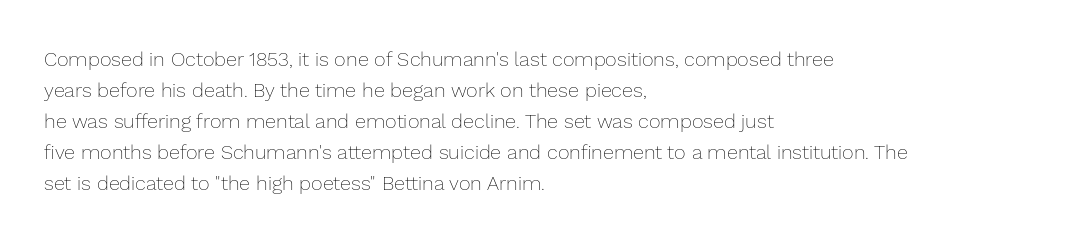
The face looks like a standard text weight, possibly lighter. The type is set solid horizontally, with unmodified tracking. The lettering stays uniformly vertical, giving the passage a roman look. Leading: standard. Casual observation: everything's shoved over to the left.
